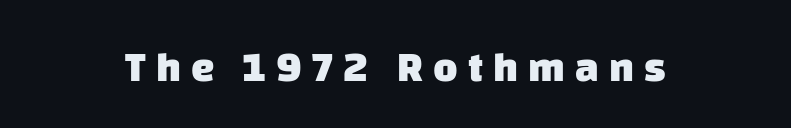
Q: Is the text bold? A: Yes.
Q: Is the typeface a serif or a sans-serif typeface? A: Sans-serif.
Q: Is the text underlined? A: No.
Q: How is the paragraph aligned? A: Centered.
Q: Is the spacing between letters normal or unusually wide? A: Unusually wide.
Q: Width (condensed, normal, or wide)? A: Normal.
Q: Stroke contrast? A: Low.
Q: x-height? A: Large.
Q: Monospaced? A: No.
